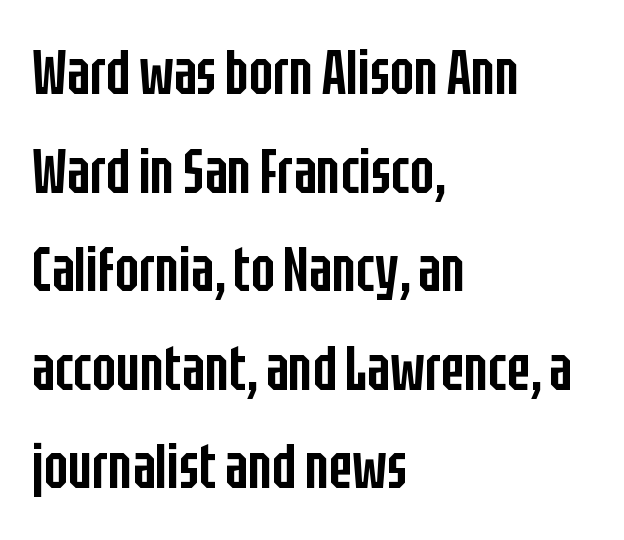
The image shows 62 px semibold, condensed sans-serif type, upright; set left-aligned, normal line spacing (1.59x), normal letter spacing, not underlined; low stroke contrast and a large x-height.
